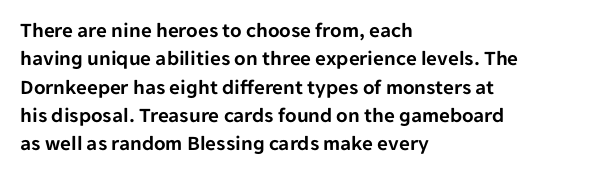
{"italic": "no", "underline": "no", "align": "left", "line_spacing": "normal", "line_spacing_ratio": 1.35, "letter_spacing": "normal", "letter_spacing_em": 0.0, "glyph_px": 21}
